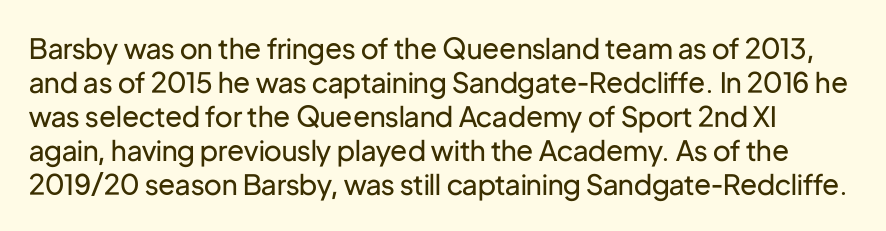
{"serif": "no", "italic": "no", "bold": "no", "weight": "regular", "width": "normal", "stroke_contrast": "low", "x_height": "medium", "monospaced": "no", "underline": "no", "line_spacing_ratio": 1.21, "letter_spacing": "normal", "letter_spacing_em": 0.0, "glyph_px": 28}
